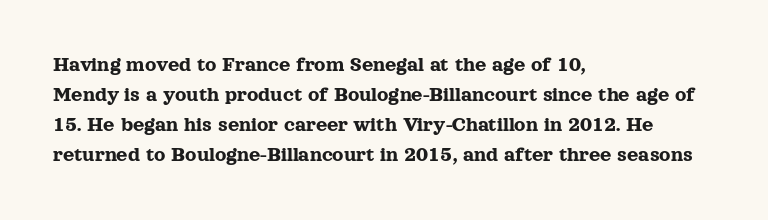
The lettering stays uniformly vertical, giving the passage a roman look. The text block is weighted toward the left margin, trailing off unevenly rightward. A typesetter would call this zero additional tracking. Evenly set lines give the paragraph a standard silhouette.
